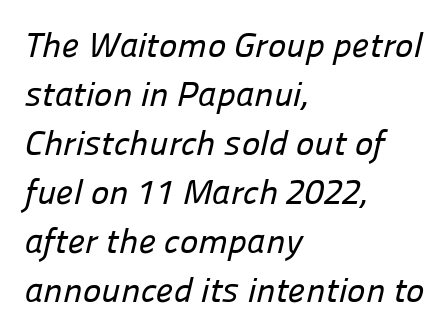
The image shows 35 px sans-serif type; set left-aligned, normal line spacing (1.4x), normal letter spacing, not underlined; low stroke contrast and a medium x-height.
